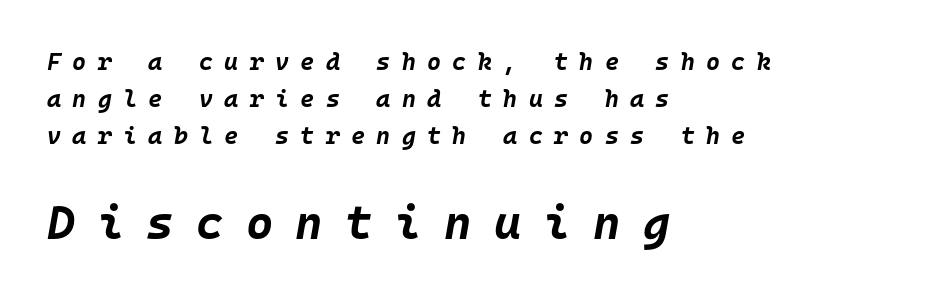
Q: Is the text bold? A: Yes.
Q: Is the text italic (slanted)? A: Yes, it leans right by about 10 degrees.
Q: Is the text underlined? A: No.
Q: How is the paragraph aligned? A: Left-aligned.
Q: Is the spacing between letters normal or unusually wide? A: Unusually wide.
Q: Is the spacing between lines tight, normal or loose? A: Normal.
Q: Which block of text is set in a larger size, the first (top) or the second (bottom)? A: The second (bottom) one.
Q: Width (condensed, normal, or wide)? A: Normal.
Q: Stroke contrast? A: Low.
Q: x-height? A: Large.
Q: Monospaced? A: Yes.
